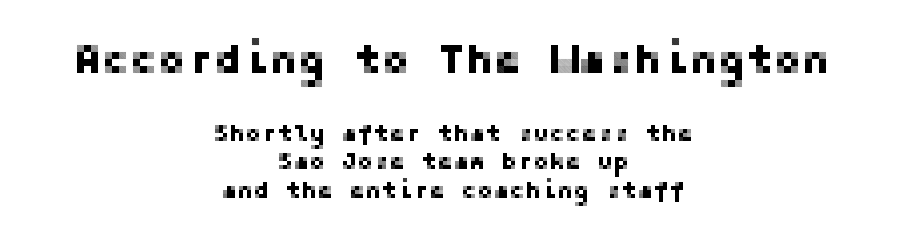
{"serif": "no", "italic": "no", "width": "normal", "stroke_contrast": "low", "x_height": "medium", "underline": "no", "align": "center", "line_spacing_ratio": 1.18, "letter_spacing": "normal", "letter_spacing_em": 0.0, "larger_block": "first", "size_ratio": 1.75, "glyph_px": 42}
